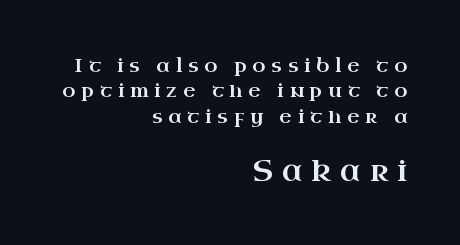
Visually the block forms a straight wall on the right and a jagged coastline on the left. The second block has been scaled up relative to the first. Lines of text with bare space underneath. If you measured baseline to baseline, you'd find a middling distance.
